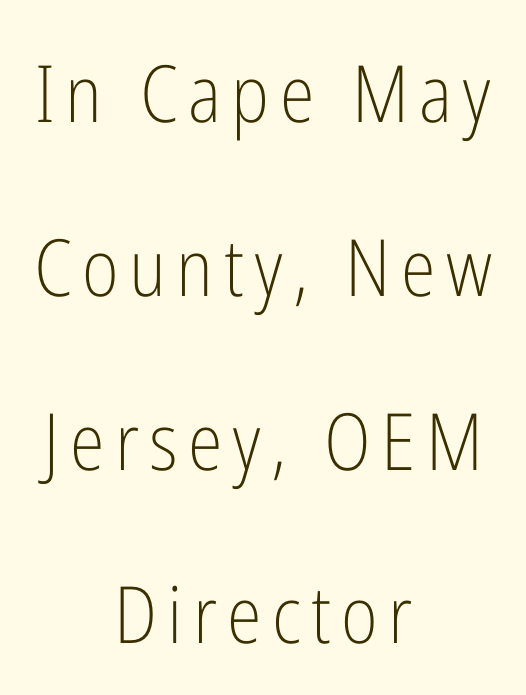
{"serif": "no", "italic": "no", "bold": "no", "weight": "light", "width": "condensed", "stroke_contrast": "low", "x_height": "medium", "monospaced": "no", "underline": "no", "align": "center", "line_spacing": "loose", "line_spacing_ratio": 2.2, "glyph_px": 79}
